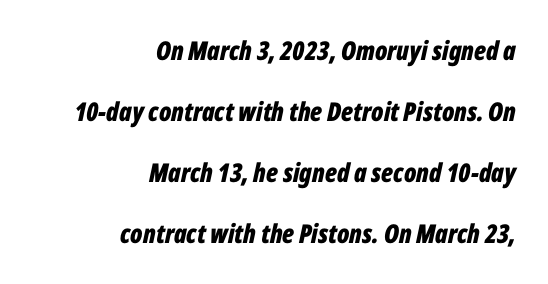
The image shows 26 px bold type, italic (leaning right); set right-aligned, loose line spacing (2.35x), normal letter spacing, not underlined.
